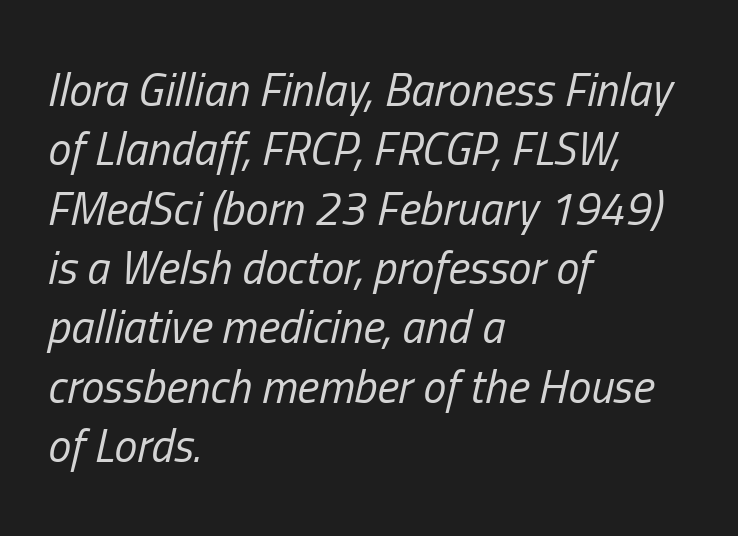
Q: Is the text bold? A: No.
Q: Is the text italic (slanted)? A: Yes, it leans right by about 13 degrees.
Q: Is the text underlined? A: No.
Q: How is the paragraph aligned? A: Left-aligned.
Q: Is the spacing between letters normal or unusually wide? A: Normal.
Q: Is the spacing between lines tight, normal or loose? A: Normal.
Q: Width (condensed, normal, or wide)? A: Condensed.
Q: Stroke contrast? A: Low.
Q: x-height? A: Medium.
Q: Monospaced? A: No.
